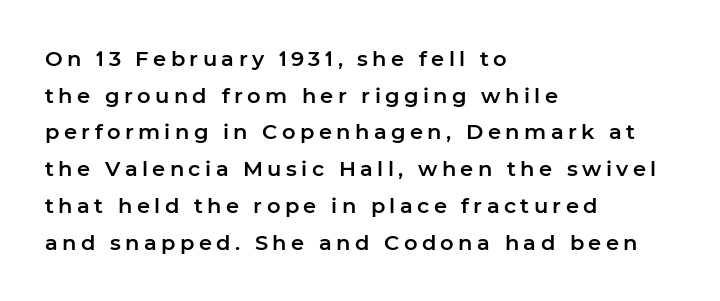
Q: Is the text italic (slanted)? A: No, it is upright.
Q: Is the text underlined? A: No.
Q: How is the paragraph aligned? A: Left-aligned.
Q: Is the spacing between letters normal or unusually wide? A: Unusually wide.
